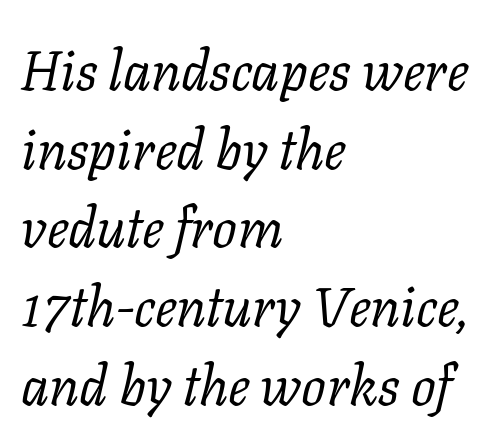
Q: Is the text bold? A: No.
Q: Is the text italic (slanted)? A: Yes, it leans right by about 11 degrees.
Q: Is the typeface a serif or a sans-serif typeface? A: Serif.
Q: Is the text underlined? A: No.
Q: How is the paragraph aligned? A: Left-aligned.
Q: Is the spacing between letters normal or unusually wide? A: Normal.
Q: Is the spacing between lines tight, normal or loose? A: Normal.
Q: Width (condensed, normal, or wide)? A: Normal.
Q: Stroke contrast? A: Low.
Q: x-height? A: Medium.
Q: Monospaced? A: No.
